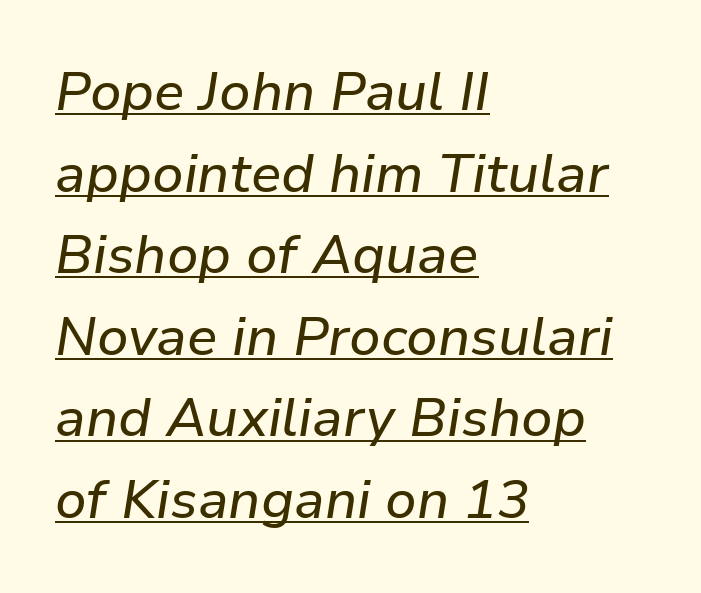
{"italic": "yes", "lean": "right", "slant_degrees": 9, "width": "normal", "stroke_contrast": "low", "x_height": "medium", "monospaced": "no", "underline": "yes", "align": "left", "line_spacing": "normal", "line_spacing_ratio": 1.51, "letter_spacing": "normal", "letter_spacing_em": 0.0, "glyph_px": 54}
